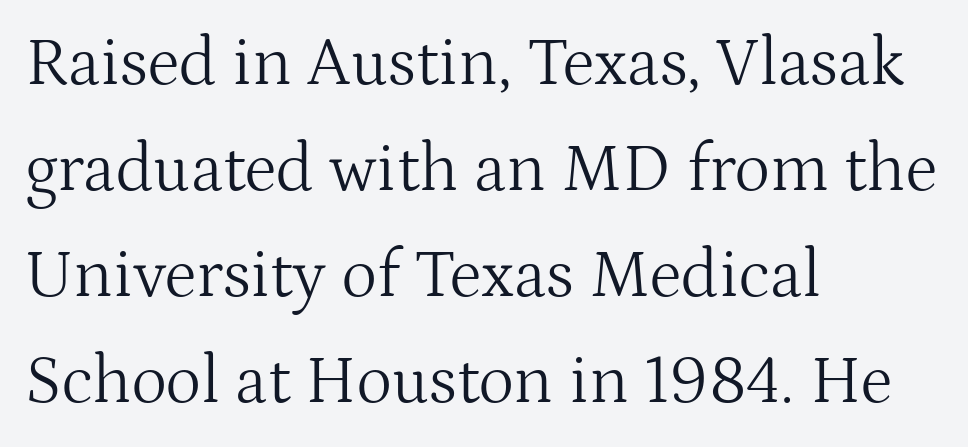
The image shows 68 px light serif type, upright; set left-aligned, normal line spacing (1.56x), normal letter spacing, not underlined; medium stroke contrast and a medium x-height.
